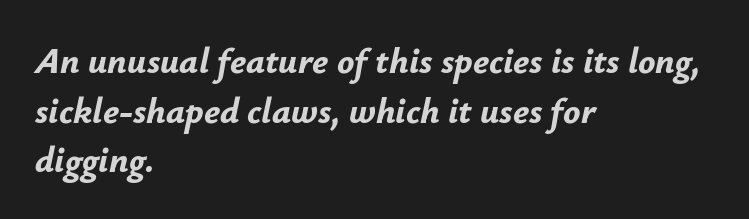
The image shows 36 px bold type, italic (leaning right); set left-aligned, normal line spacing (1.38x), normal letter spacing, not underlined; low stroke contrast and a small x-height.
